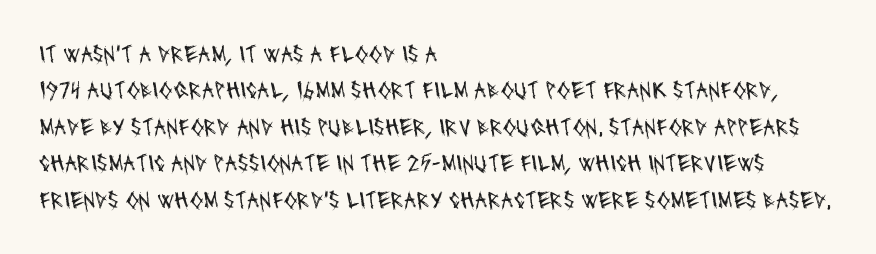
{"bold": "no", "underline": "no", "align": "left", "line_spacing": "normal", "line_spacing_ratio": 1.46, "letter_spacing": "normal", "letter_spacing_em": 0.0, "glyph_px": 25}
